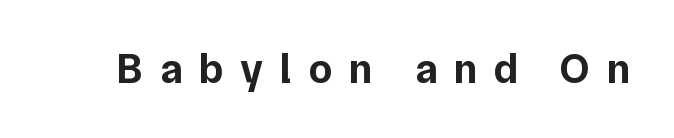
{"serif": "no", "italic": "no", "bold": "yes", "weight": "bold", "width": "normal", "stroke_contrast": "low", "x_height": "medium", "monospaced": "no", "underline": "no", "letter_spacing": "wide", "letter_spacing_em": 0.41, "glyph_px": 42}
